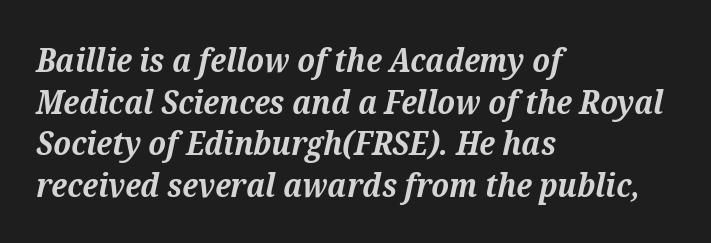
Q: Is the text bold? A: Yes.
Q: Is the text italic (slanted)? A: Yes, it leans right by about 12 degrees.
Q: Is the typeface a serif or a sans-serif typeface? A: Serif.
Q: Is the text underlined? A: No.
Q: How is the paragraph aligned? A: Left-aligned.
Q: Is the spacing between letters normal or unusually wide? A: Normal.
Q: Is the spacing between lines tight, normal or loose? A: Normal.
Q: Width (condensed, normal, or wide)? A: Normal.
Q: Stroke contrast? A: Medium.
Q: x-height? A: Medium.
Q: Monospaced? A: No.
